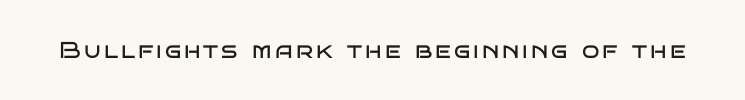
Q: Is the text bold? A: No.
Q: Is the text italic (slanted)? A: No, it is upright.
Q: Is the text underlined? A: No.
